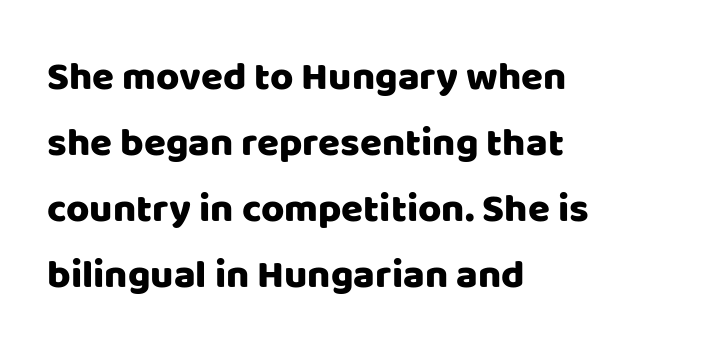
Words float on clear page, feet unadorned. Alignment: flush left. Rows of type keep a routine distance in the vertical direction. Classification — sans serif. This rendering leaves character spacing at its baseline value. Proportional: the letters do not fall into vertical columns.
